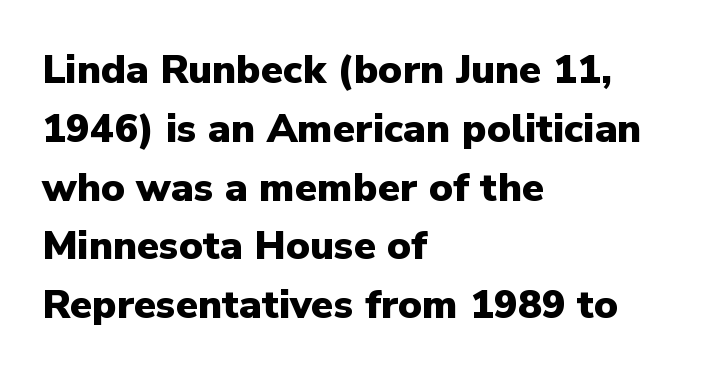
Q: Is the text bold? A: Yes.
Q: Is the text italic (slanted)? A: No, it is upright.
Q: Is the typeface a serif or a sans-serif typeface? A: Sans-serif.
Q: Is the text underlined? A: No.
Q: How is the paragraph aligned? A: Left-aligned.
Q: Is the spacing between letters normal or unusually wide? A: Normal.
Q: Is the spacing between lines tight, normal or loose? A: Normal.
Q: Width (condensed, normal, or wide)? A: Normal.
Q: Stroke contrast? A: Low.
Q: x-height? A: Medium.
Q: Monospaced? A: No.
